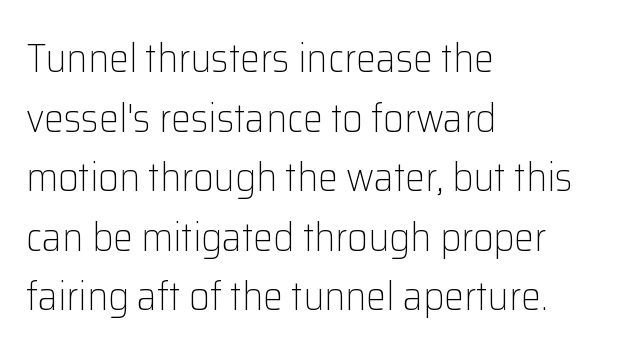
{"serif": "no", "italic": "no", "bold": "no", "weight": "light", "width": "normal", "stroke_contrast": "low", "x_height": "medium", "monospaced": "no", "underline": "no", "align": "left", "line_spacing": "normal", "line_spacing_ratio": 1.49, "letter_spacing": "normal", "letter_spacing_em": 0.0, "glyph_px": 40}
